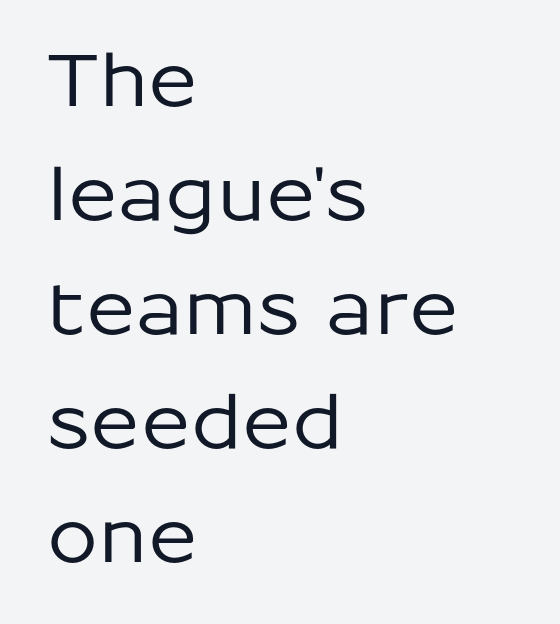
Q: Is the text italic (slanted)? A: No, it is upright.
Q: Is the typeface a serif or a sans-serif typeface? A: Sans-serif.
Q: Is the text underlined? A: No.
Q: How is the paragraph aligned? A: Left-aligned.
Q: Is the spacing between letters normal or unusually wide? A: Normal.
Q: Is the spacing between lines tight, normal or loose? A: Normal.
Q: Width (condensed, normal, or wide)? A: Normal.
Q: Stroke contrast? A: Low.
Q: x-height? A: Medium.
Q: Monospaced? A: No.
